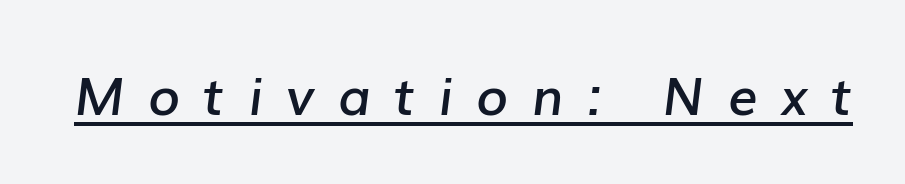
The image shows 52 px semibold type, italic (leaning right); set unusually wide letter spacing (+0.45 em), underlined; low stroke contrast and a medium x-height.
